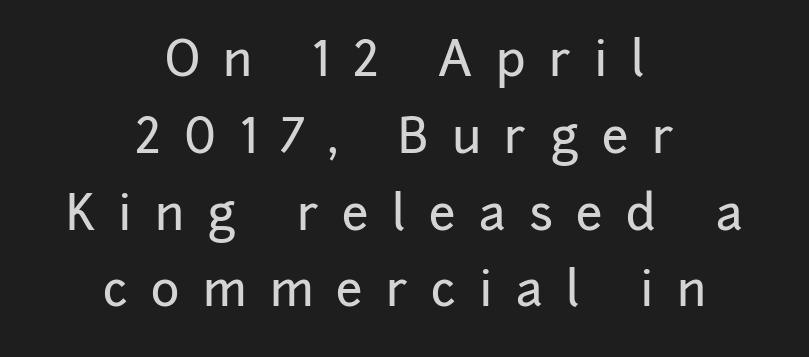
Q: Is the text italic (slanted)? A: No, it is upright.
Q: Is the typeface a serif or a sans-serif typeface? A: Sans-serif.
Q: Is the text underlined? A: No.
Q: How is the paragraph aligned? A: Centered.
Q: Is the spacing between letters normal or unusually wide? A: Unusually wide.
Q: Is the spacing between lines tight, normal or loose? A: Normal.
Q: Width (condensed, normal, or wide)? A: Normal.
Q: Stroke contrast? A: Low.
Q: x-height? A: Medium.
Q: Monospaced? A: No.
